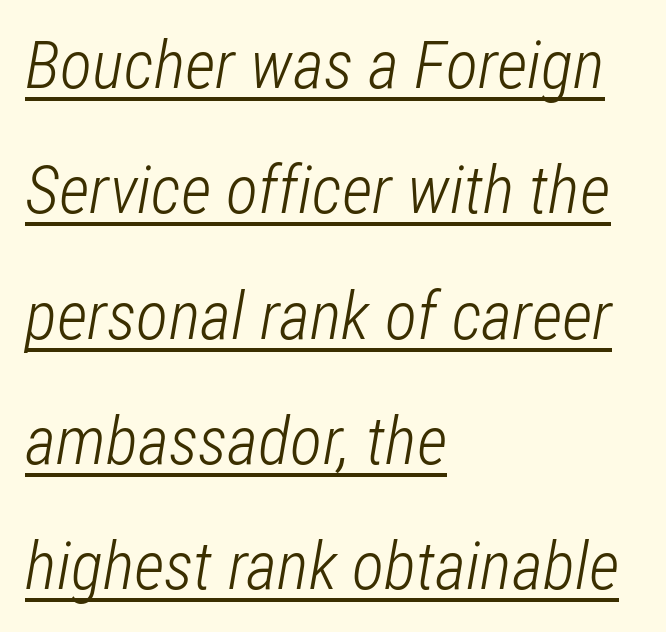
Q: Is the text bold? A: No.
Q: Is the text italic (slanted)? A: Yes, it leans right by about 12 degrees.
Q: Is the text underlined? A: Yes.
Q: How is the paragraph aligned? A: Left-aligned.
Q: Is the spacing between letters normal or unusually wide? A: Normal.
Q: Width (condensed, normal, or wide)? A: Condensed.
Q: Stroke contrast? A: Low.
Q: x-height? A: Medium.
Q: Monospaced? A: No.
